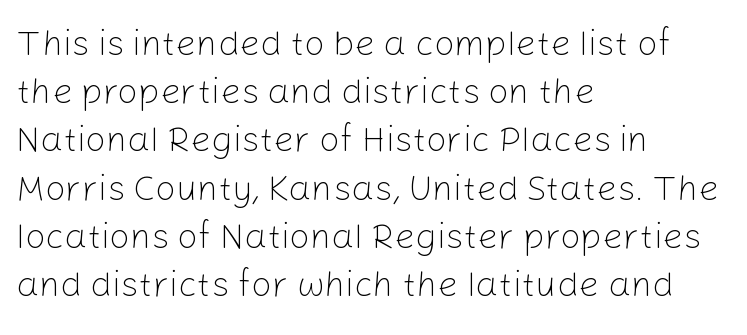
The image shows 36 px light sans-serif type, upright; set left-aligned, normal line spacing (1.34x), normal letter spacing, not underlined; low stroke contrast and a medium x-height.
